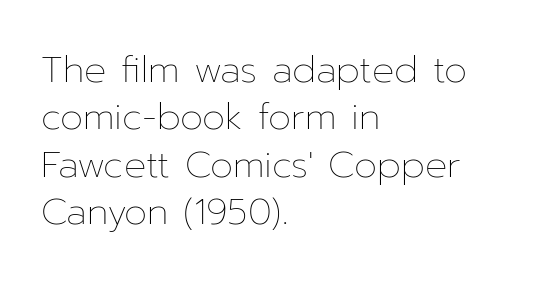
The image shows 37 px thin type, upright; set left-aligned, normal line spacing (1.28x), normal letter spacing, not underlined; low stroke contrast and a medium x-height.
